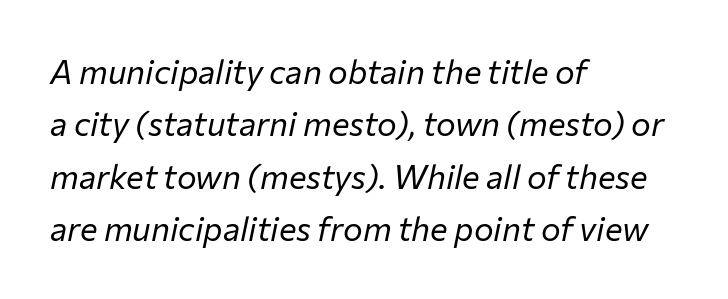
The image shows 33 px regular-weight type, italic (leaning right); set left-aligned, normal line spacing (1.59x), normal letter spacing, not underlined; low stroke contrast and a medium x-height.
